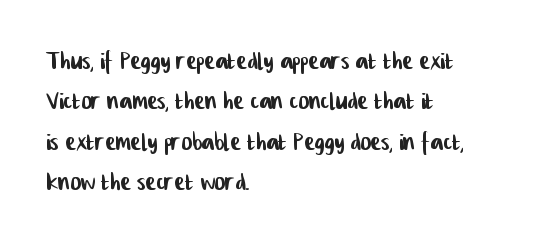
Each letter keeps its own natural width here, so spacing adapts to shape. Where is the straight margin? On the left. Any mark beneath the type? The region is blank. Here the glyphs are tracked normally, forming tight word shapes.
